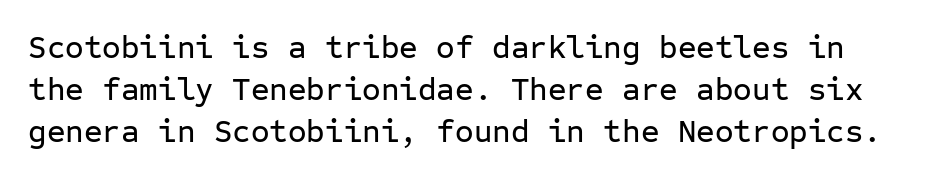
{"serif": "no", "italic": "no", "width": "normal", "stroke_contrast": "low", "x_height": "medium", "monospaced": "yes", "underline": "no", "line_spacing": "normal", "line_spacing_ratio": 1.32, "letter_spacing": "normal", "letter_spacing_em": 0.0, "glyph_px": 32}
